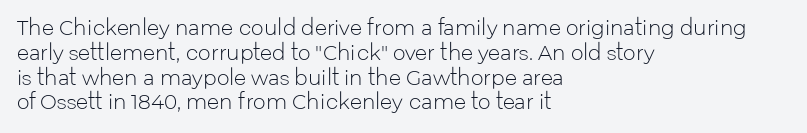
The image shows 20 px text type, upright; set left-aligned, line spacing 1.24x, normal letter spacing, not underlined.
